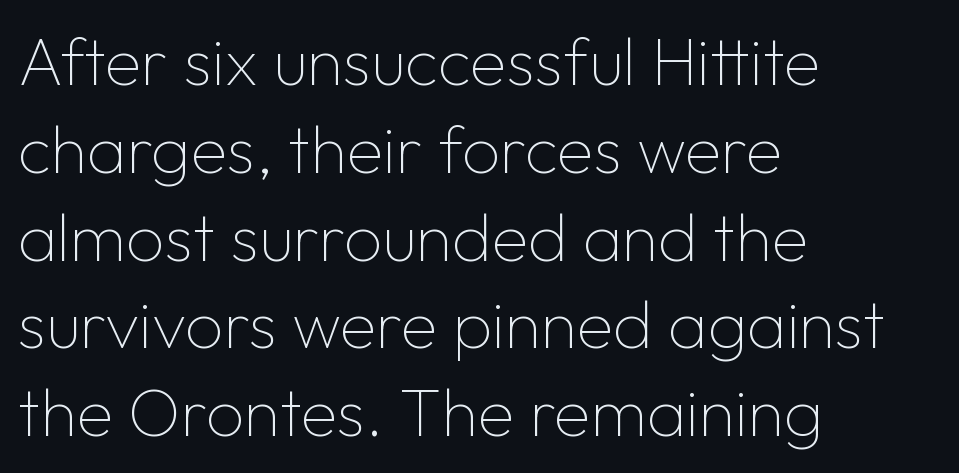
Looks like regular typesetting: each glyph gets only the width it needs. The designer went with a sans here, leaving each stem footless. The glyphs are unaccompanied by any horizontal stroke below them. A typesetter would call this zero additional tracking. The paragraph shown leans on its left margin. Stroke mass is kept to a normal reading level or below.
